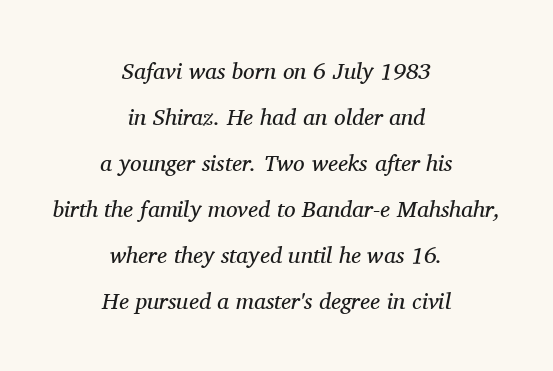
The letterforms sit shoulder to shoulder at normal distance. One-word summary of the alignment: center. Tall strokes in this sample are angled rather than plumb. Successive baselines arrive slowly, with a big drop between each.
